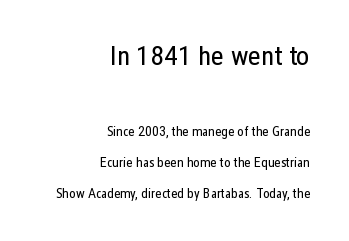
The image shows 28 px regular-weight, condensed sans-serif type, upright; set right-aligned, loose line spacing (2.2x), normal letter spacing, not underlined; the first (top) block is 2.0x larger; low stroke contrast and a medium x-height.
